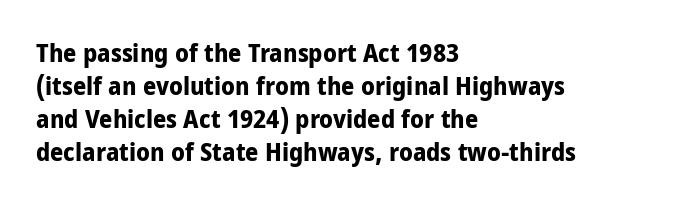
{"italic": "no", "bold": "yes", "underline": "no", "align": "left", "line_spacing": "normal", "line_spacing_ratio": 1.27, "letter_spacing": "normal", "letter_spacing_em": 0.0, "glyph_px": 26}
